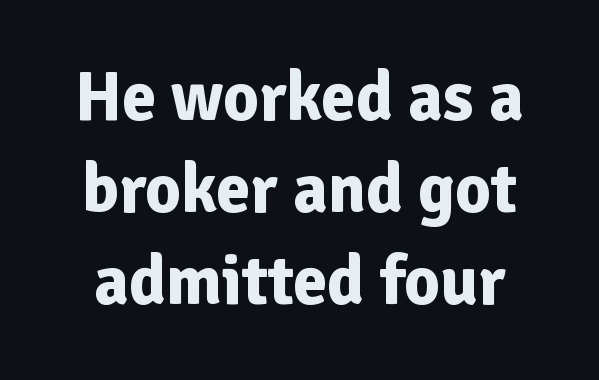
Notice how thick the strokes are: this is what a full bold looks like. Bare-footed words on every line. A normal amount of white space separates one row of letters from the next. Each letter keeps its own natural width here, so spacing adapts to shape. The lettering stays uniformly vertical, giving the passage a roman look. The rendering shows plain stroke endings on the letterforms — a sans-serif design.
